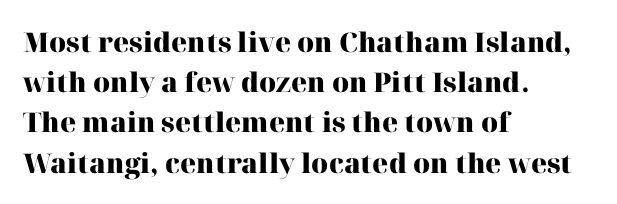
The rag falls on the right side of this text block. The axis of the letterforms is exactly vertical. Descender tails drop into unmarked territory. Inter-character spacing is left at the font's built-in metrics. Heavy, bold letterforms.
